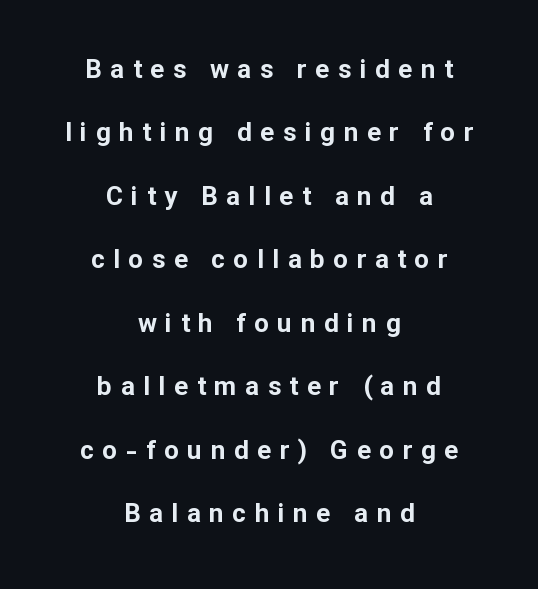
Q: Is the text bold? A: Yes.
Q: Is the text italic (slanted)? A: No, it is upright.
Q: Is the text underlined? A: No.
Q: How is the paragraph aligned? A: Centered.
Q: Is the spacing between letters normal or unusually wide? A: Unusually wide.
Q: Is the spacing between lines tight, normal or loose? A: Loose.
